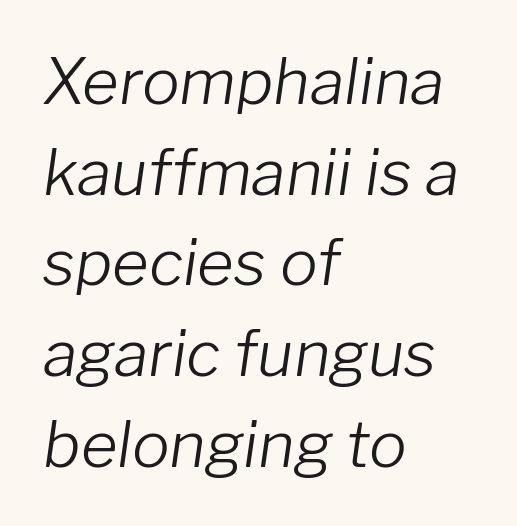
Baseline-to-baseline distance is the conventional proportion of letter height. Italic? Definitely — the glyphs are oblique. The font sits on the lighter half of the weight spectrum, regular included. Look at the tracking — it's just the regular setting, nothing added.
